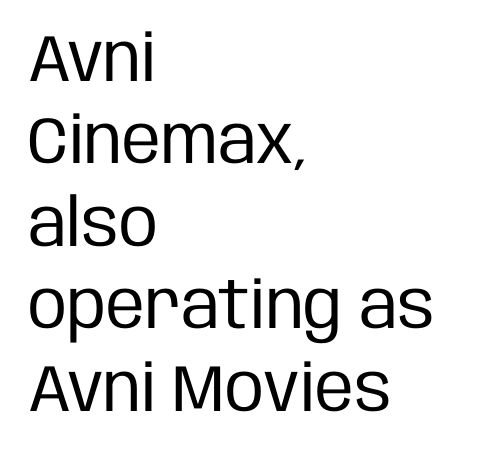
Q: Is the text bold? A: No.
Q: Is the text italic (slanted)? A: No, it is upright.
Q: Is the typeface a serif or a sans-serif typeface? A: Sans-serif.
Q: Is the text underlined? A: No.
Q: How is the paragraph aligned? A: Left-aligned.
Q: Is the spacing between letters normal or unusually wide? A: Normal.
Q: Is the spacing between lines tight, normal or loose? A: Normal.
Q: Width (condensed, normal, or wide)? A: Condensed.
Q: Stroke contrast? A: Low.
Q: x-height? A: Large.
Q: Monospaced? A: No.
